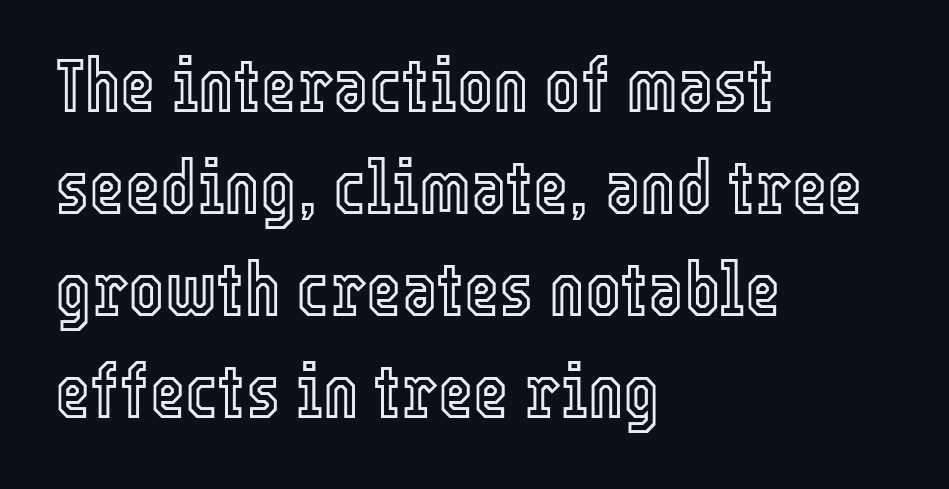
The image shows 76 px condensed type, upright; set left-aligned, normal line spacing (1.34x), normal letter spacing, not underlined; a medium x-height.
